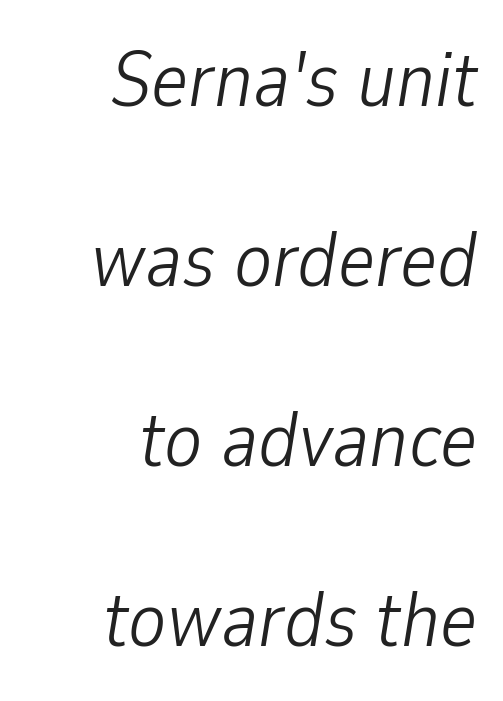
{"italic": "yes", "lean": "right", "slant_degrees": 9, "bold": "no", "weight": "light", "width": "condensed", "stroke_contrast": "low", "x_height": "medium", "monospaced": "no", "underline": "no", "align": "right", "line_spacing": "loose", "line_spacing_ratio": 2.28, "letter_spacing": "normal", "letter_spacing_em": 0.0, "glyph_px": 79}
